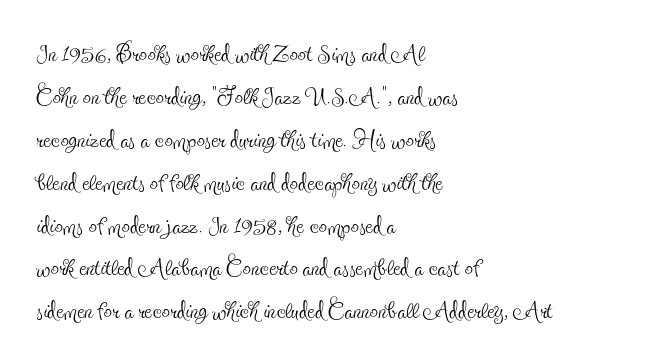
Q: Is the text bold? A: No.
Q: Is the typeface a serif or a sans-serif typeface? A: Serif.
Q: Is the text underlined? A: No.
Q: How is the paragraph aligned? A: Left-aligned.
Q: Is the spacing between letters normal or unusually wide? A: Normal.
Q: Is the spacing between lines tight, normal or loose? A: Normal.
Q: Width (condensed, normal, or wide)? A: Condensed.
Q: x-height? A: Small.
Q: Monospaced? A: No.
